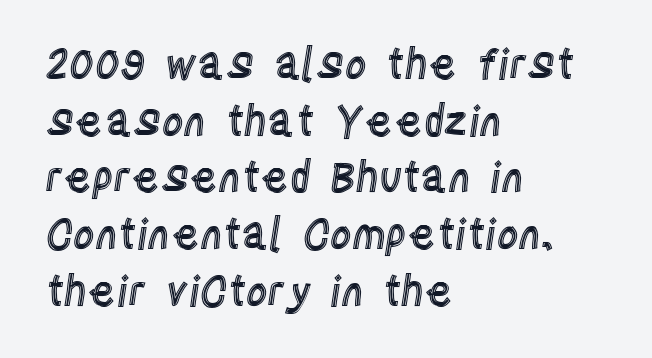
{"width": "condensed", "x_height": "large", "monospaced": "no", "underline": "no", "align": "left", "line_spacing": "normal", "line_spacing_ratio": 1.35, "letter_spacing": "normal", "letter_spacing_em": 0.0, "glyph_px": 42}
